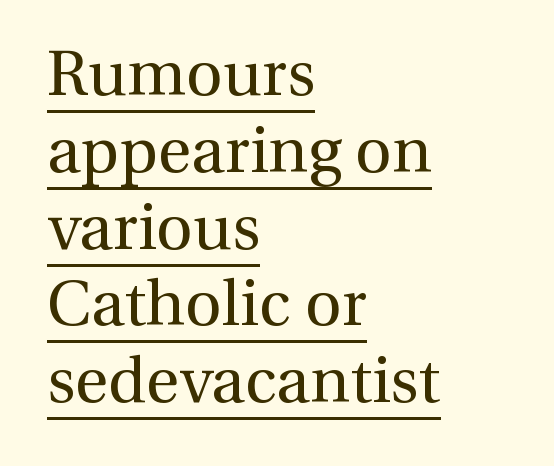
The image shows 64 px regular-weight serif type, upright; set left-aligned, line spacing 1.2x, normal letter spacing, underlined; a medium x-height.
